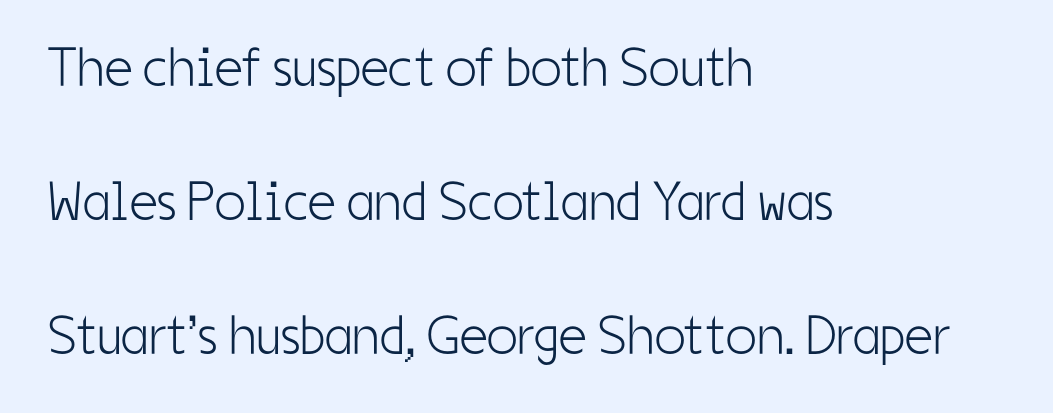
The image shows 55 px light, condensed sans-serif type, upright; set left-aligned, loose line spacing (2.44x), normal letter spacing, not underlined; low stroke contrast and a medium x-height.
